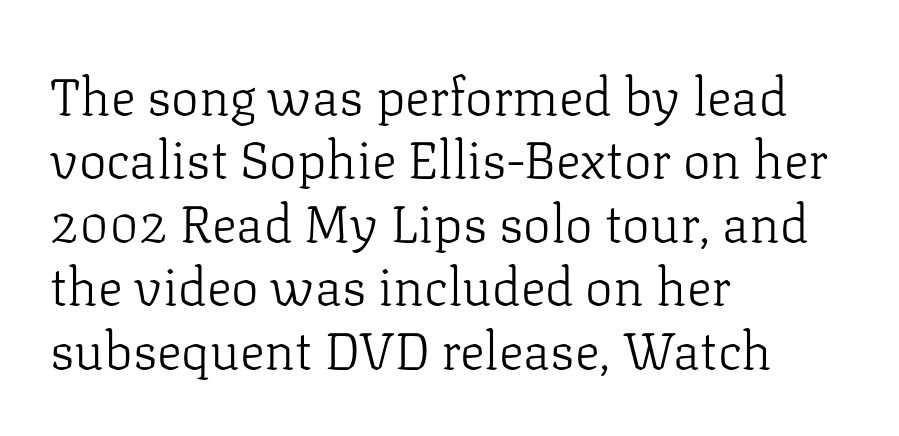
Q: Is the text bold? A: No.
Q: Is the text italic (slanted)? A: No, it is upright.
Q: Is the typeface a serif or a sans-serif typeface? A: Serif.
Q: Is the text underlined? A: No.
Q: How is the paragraph aligned? A: Left-aligned.
Q: Is the spacing between letters normal or unusually wide? A: Normal.
Q: Width (condensed, normal, or wide)? A: Normal.
Q: Stroke contrast? A: Low.
Q: x-height? A: Medium.
Q: Monospaced? A: No.
